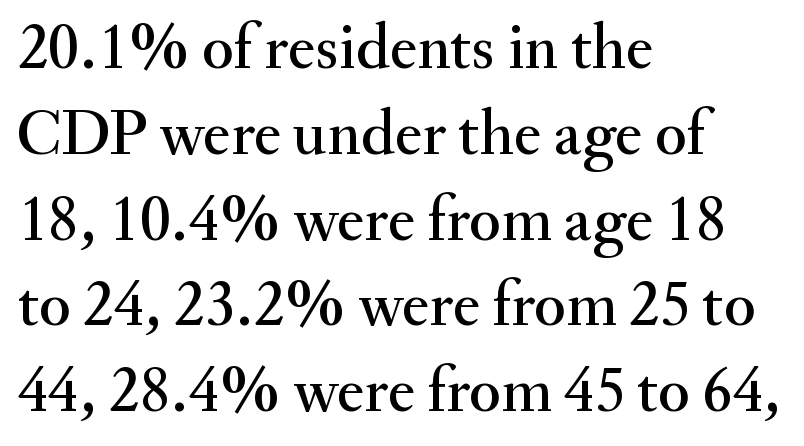
Varying glyph widths throughout — classic text-font behaviour. The lines are quadded left. What stands out about the letter spacing? Nothing — it is the standard amount. A typesetter would label this face a serif.
